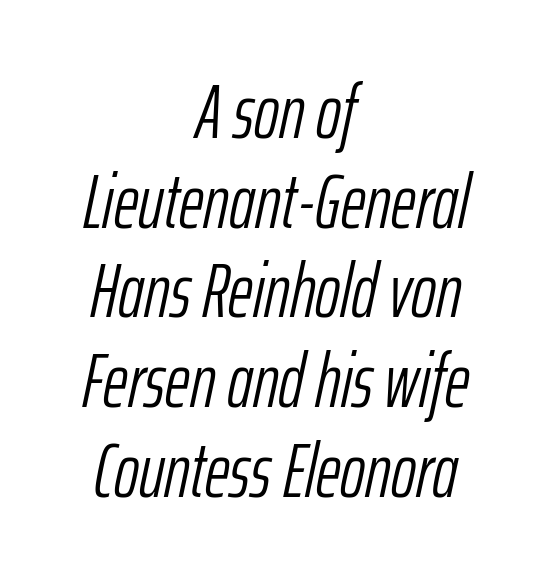
Spacing verdict: proportional, widths tailored to each character. Descender tails drop into unmarked territory. Tracking value appears to be zero — textbook default spacing. The rag falls on both sides of this text block equally. Stem width sits at or under what a default text font uses.
